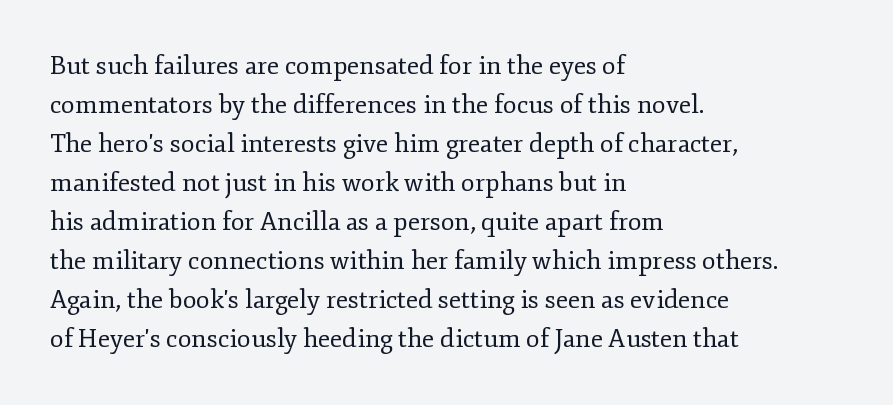
The image shows 25 px text type, upright; set left-aligned, normal line spacing (1.56x), normal letter spacing, not underlined.
